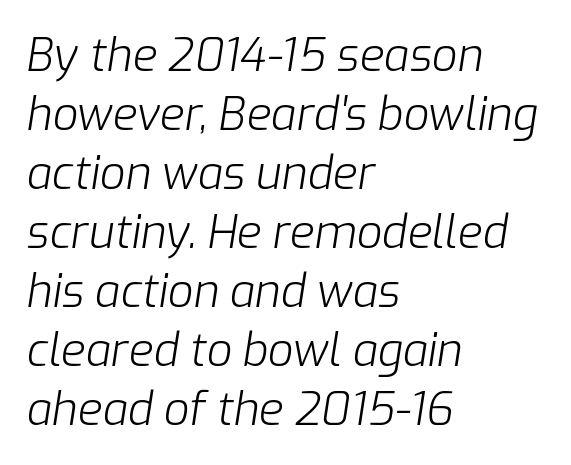
Q: Is the text bold? A: No.
Q: Is the text italic (slanted)? A: Yes, it leans right by about 9 degrees.
Q: Is the text underlined? A: No.
Q: How is the paragraph aligned? A: Left-aligned.
Q: Is the spacing between letters normal or unusually wide? A: Normal.
Q: Is the spacing between lines tight, normal or loose? A: Normal.
Q: Width (condensed, normal, or wide)? A: Normal.
Q: Stroke contrast? A: Low.
Q: x-height? A: Medium.
Q: Monospaced? A: No.
